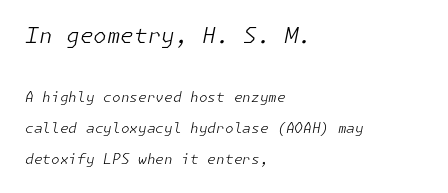
Line beginnings align vertically; line endings do not. Bold? No — there's no thickening of the strokes. The foot of each line stays bare and open. Slanted lettering throughout. Which chunk is bigger? The first one — the top block dwarfs the bottom.
